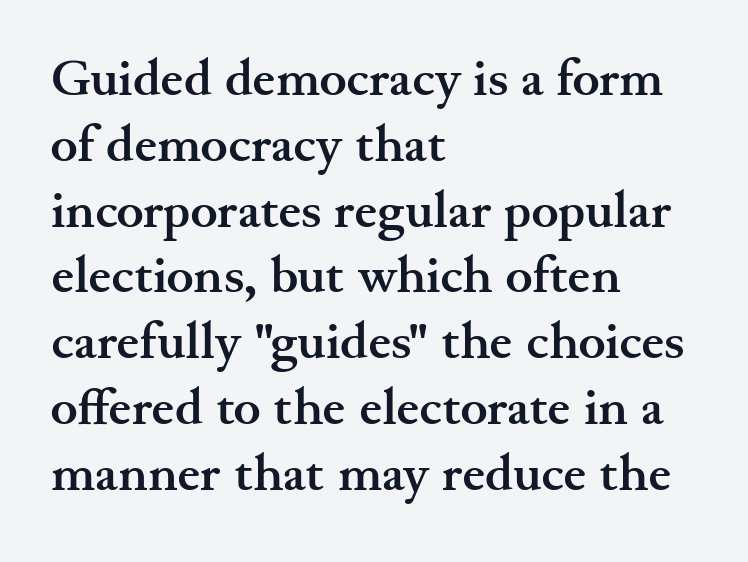
{"serif": "yes", "italic": "no", "bold": "yes", "weight": "semibold", "width": "wide", "stroke_contrast": "medium", "x_height": "small", "monospaced": "no", "underline": "no", "align": "left", "line_spacing": "normal", "line_spacing_ratio": 1.29, "letter_spacing": "normal", "letter_spacing_em": 0.0, "glyph_px": 51}
